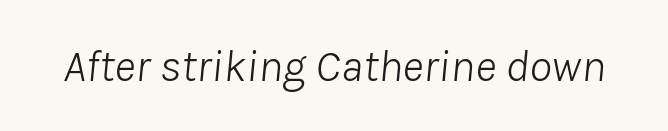
Summary of weight: not heavy and not bold. Looks like regular typesetting: each glyph gets only the width it needs. Characters are canted at an angle relative to the baseline's perpendicular. Check under the words: just untouched page. The type is set solid horizontally, with unmodified tracking.
